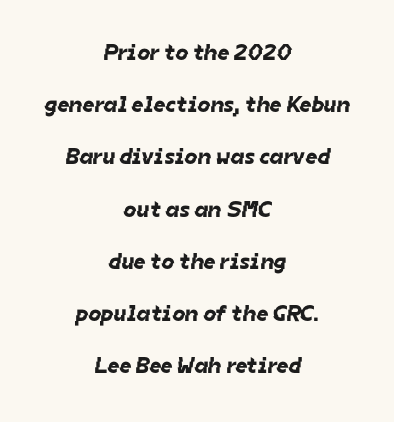
The image shows 23 px text type; set centered, loose line spacing (2.27x), normal letter spacing, not underlined.
